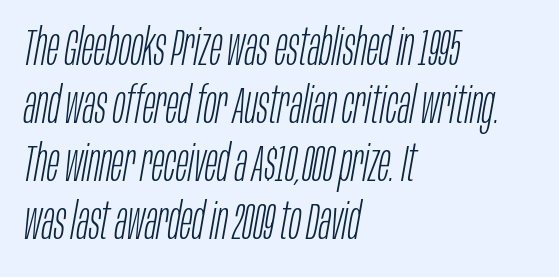
Q: Is the text bold? A: No.
Q: Is the text italic (slanted)? A: Yes, it leans right by about 10 degrees.
Q: Is the text underlined? A: No.
Q: How is the paragraph aligned? A: Left-aligned.
Q: Is the spacing between letters normal or unusually wide? A: Normal.
Q: Is the spacing between lines tight, normal or loose? A: Tight.
Q: Width (condensed, normal, or wide)? A: Condensed.
Q: Stroke contrast? A: Low.
Q: x-height? A: Large.
Q: Monospaced? A: No.
